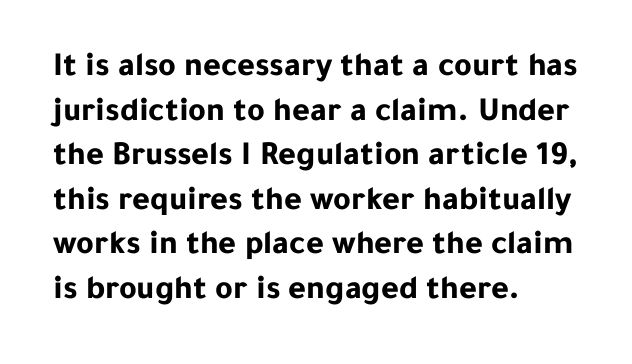
Q: Is the text bold? A: Yes.
Q: Is the text italic (slanted)? A: No, it is upright.
Q: Is the typeface a serif or a sans-serif typeface? A: Sans-serif.
Q: Is the text underlined? A: No.
Q: How is the paragraph aligned? A: Left-aligned.
Q: Is the spacing between letters normal or unusually wide? A: Normal.
Q: Is the spacing between lines tight, normal or loose? A: Normal.
Q: Width (condensed, normal, or wide)? A: Normal.
Q: Stroke contrast? A: Low.
Q: x-height? A: Medium.
Q: Monospaced? A: No.
